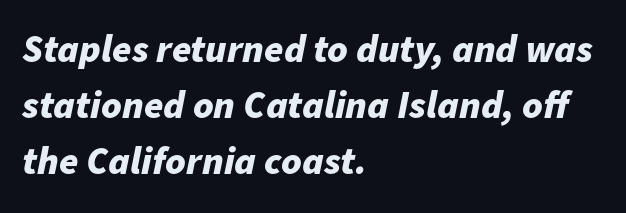
{"italic": "yes", "lean": "right", "slant_degrees": 11, "bold": "yes", "weight": "bold", "width": "normal", "stroke_contrast": "low", "x_height": "medium", "monospaced": "no", "underline": "no", "align": "left", "line_spacing": "normal", "line_spacing_ratio": 1.44, "letter_spacing": "normal", "letter_spacing_em": 0.0, "glyph_px": 39}
